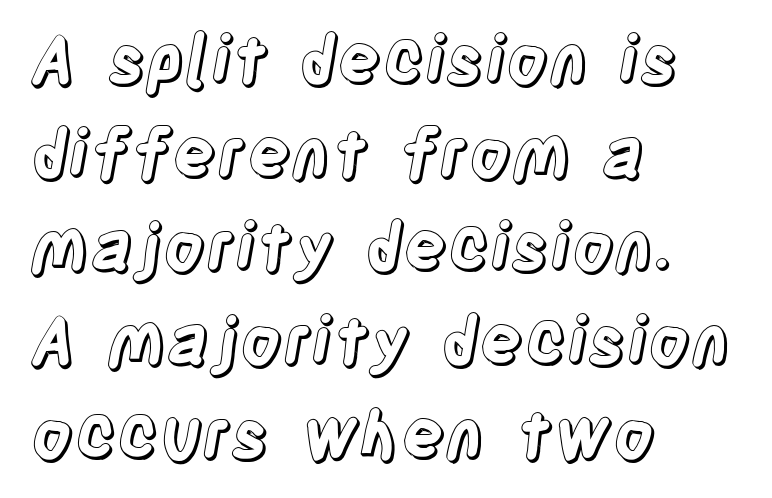
{"width": "condensed", "x_height": "large", "monospaced": "no", "underline": "no", "align": "left", "line_spacing": "normal", "line_spacing_ratio": 1.42, "letter_spacing": "normal", "letter_spacing_em": 0.0, "glyph_px": 66}
